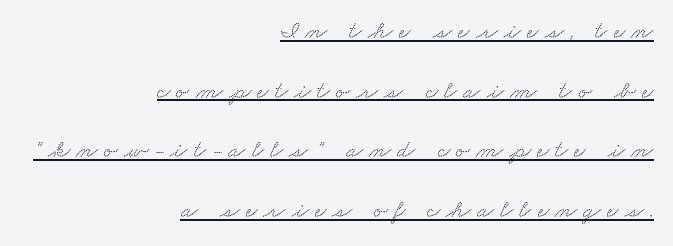
The image shows 25 px text type; set right-aligned, loose line spacing (2.39x), unusually wide letter spacing (+0.25 em), underlined.
